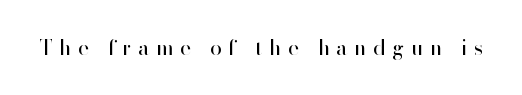
The image shows 21 px text type, upright; set unusually wide letter spacing (+0.32 em), not underlined.
